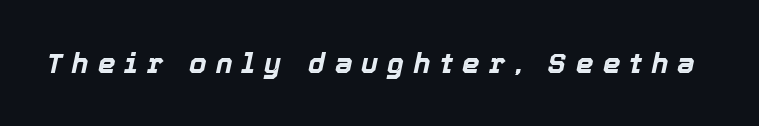
In terms of posture, this sample is oblique. Strong, thick strokes mark this as bold type. Compared with typical body copy, the letter spacing here is much looser. The letters advance in unequal steps, a hallmark of proportional type. Glance below the letters and you will spot only blank space.
